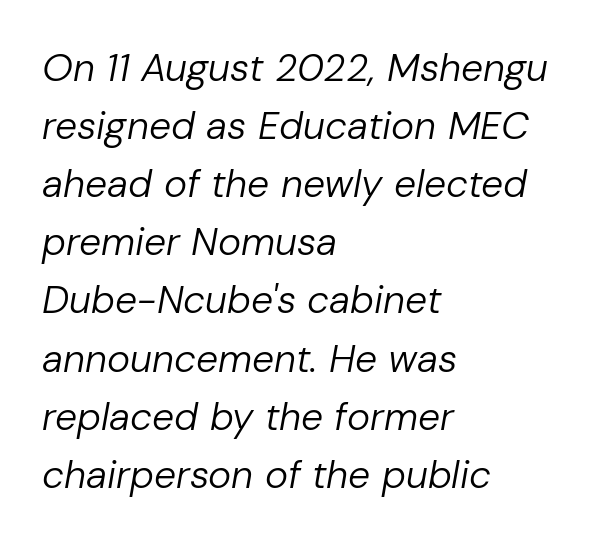
{"italic": "yes", "lean": "right", "slant_degrees": 10, "bold": "no", "weight": "regular", "width": "normal", "stroke_contrast": "low", "x_height": "medium", "monospaced": "no", "underline": "no", "align": "left", "line_spacing": "normal", "line_spacing_ratio": 1.49, "letter_spacing": "normal", "letter_spacing_em": 0.0, "glyph_px": 39}
